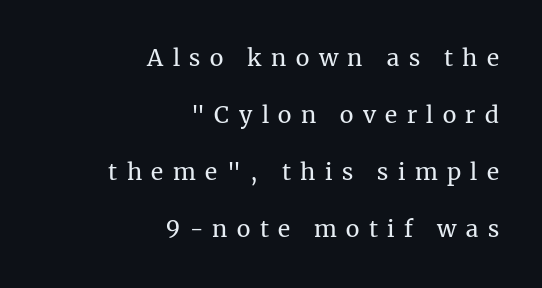
{"italic": "no", "bold": "no", "underline": "no", "align": "right", "line_spacing": "loose", "line_spacing_ratio": 2.48, "letter_spacing": "wide", "letter_spacing_em": 0.41, "glyph_px": 23}
